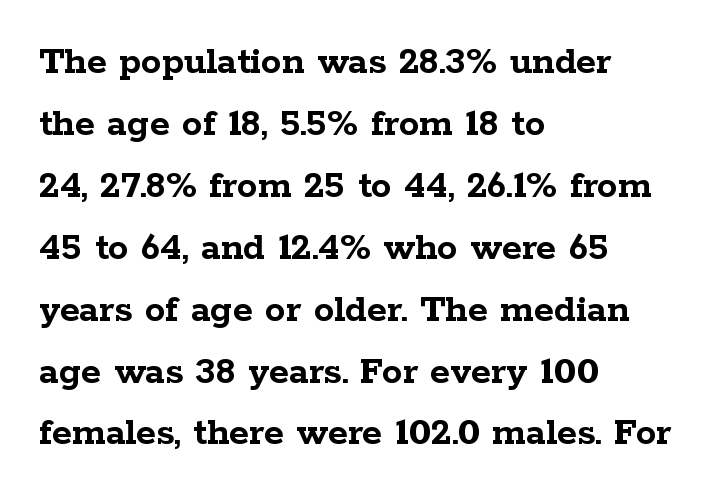
Honestly, the row spacing looks completely unremarkable. On the weight axis this lands at bold, roughly 700. Here the designer chose a conventional face with non-uniform glyph widths. Unlike a clean sans, this face finishes its strokes with serifs. Short note: letters normally spaced.
